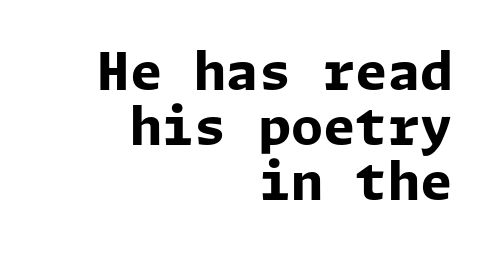
What stands out about the letter spacing? Nothing — it is the standard amount. The space between consecutive lines is stingy. The passage shown is emphatically bold. Nobody drew a line under any word here. The letters stand straight up with perfectly vertical stems. Serifs: no, the terminals of the letterforms are clean.
